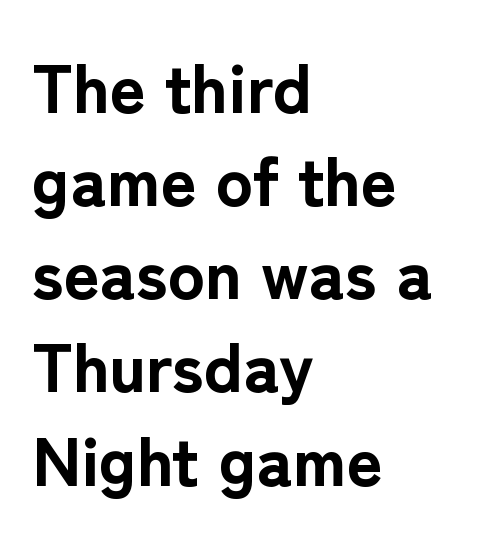
Q: Is the text bold? A: Yes.
Q: Is the text italic (slanted)? A: No, it is upright.
Q: Is the typeface a serif or a sans-serif typeface? A: Sans-serif.
Q: Is the text underlined? A: No.
Q: How is the paragraph aligned? A: Left-aligned.
Q: Is the spacing between letters normal or unusually wide? A: Normal.
Q: Is the spacing between lines tight, normal or loose? A: Normal.
Q: Width (condensed, normal, or wide)? A: Normal.
Q: Stroke contrast? A: Low.
Q: x-height? A: Medium.
Q: Monospaced? A: No.
